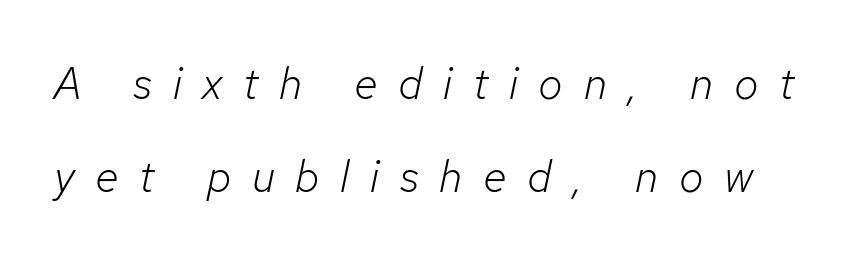
Q: Is the text bold? A: No.
Q: Is the text italic (slanted)? A: Yes, it leans right by about 12 degrees.
Q: Is the text underlined? A: No.
Q: Is the spacing between letters normal or unusually wide? A: Unusually wide.
Q: Is the spacing between lines tight, normal or loose? A: Loose.
Q: Width (condensed, normal, or wide)? A: Normal.
Q: Stroke contrast? A: Low.
Q: x-height? A: Medium.
Q: Monospaced? A: No.
